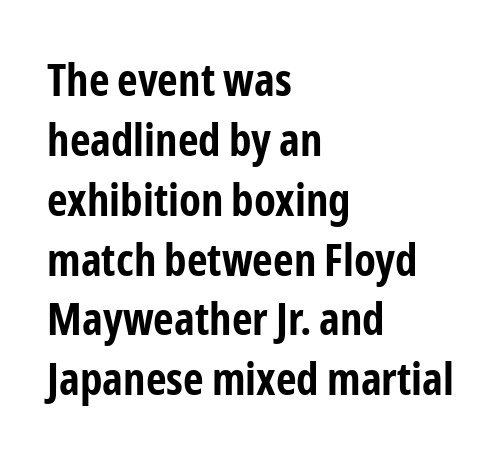
Are there feet on the stems? There aren't — it's a sans. The vertical gap from one line to the next is medium. Character widths vary here, with narrow letters taking less room than wide ones. This rendering features lettering with no underline. The characters look thick and weighty, a clear bold. No italicization has been applied; the sample stays upright.
